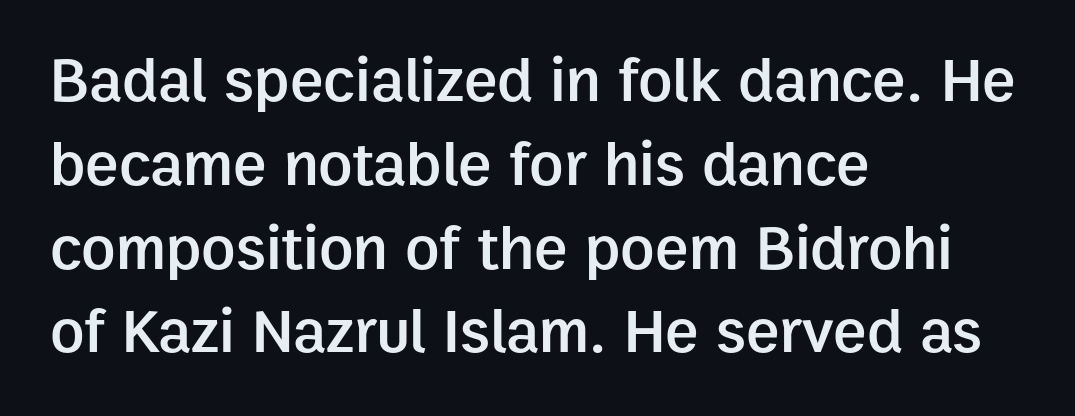
The image shows 63 px semibold sans-serif type, upright; set left-aligned, normal line spacing (1.33x), normal letter spacing, not underlined; low stroke contrast and a medium x-height.
